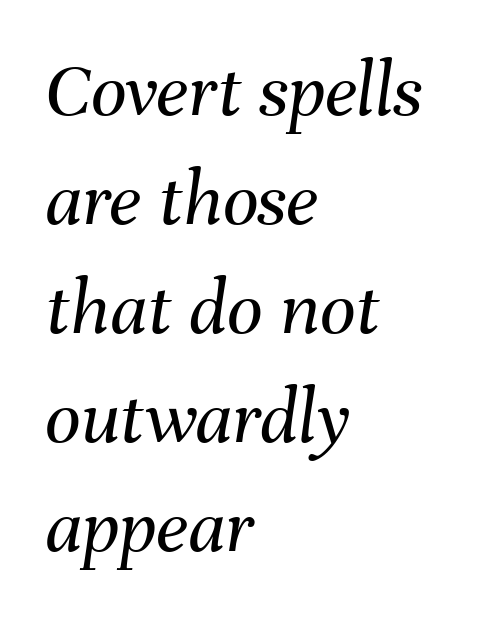
The image shows 79 px regular-weight type, italic (leaning right); set left-aligned, normal line spacing (1.38x), normal letter spacing, not underlined; medium stroke contrast and a medium x-height.
